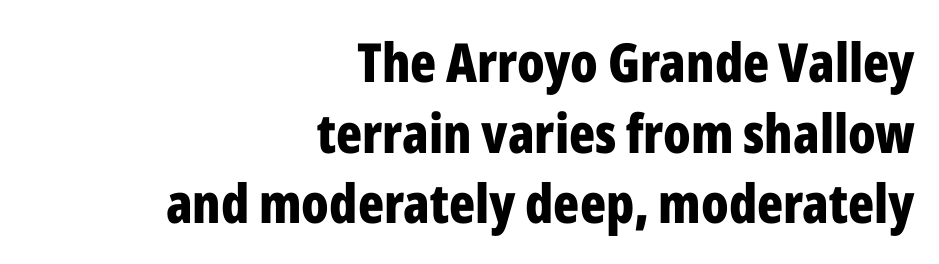
The image shows 54 px bold, condensed sans-serif type, upright; set right-aligned, normal line spacing (1.31x), normal letter spacing, not underlined; low stroke contrast and a medium x-height.
